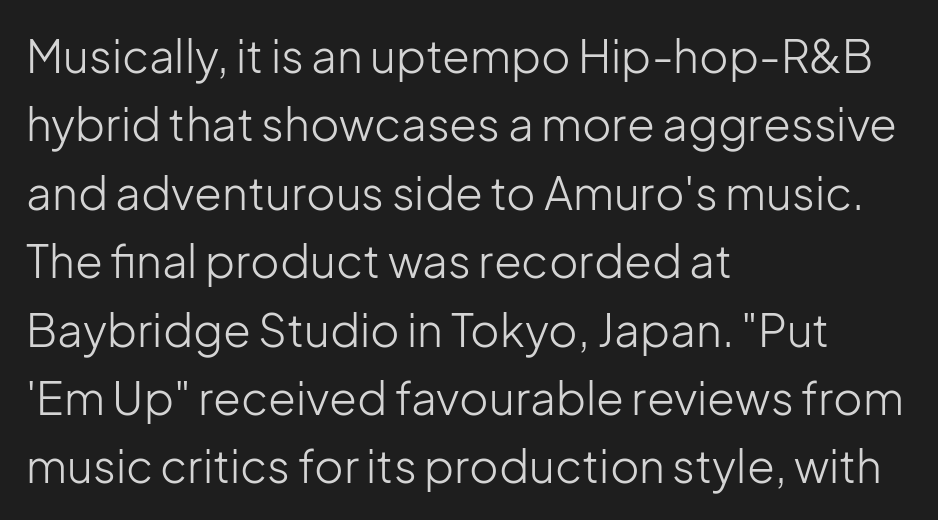
{"serif": "no", "italic": "no", "bold": "no", "weight": "light", "width": "normal", "stroke_contrast": "low", "x_height": "medium", "monospaced": "no", "underline": "no", "align": "left", "line_spacing": "normal", "line_spacing_ratio": 1.52, "letter_spacing": "normal", "letter_spacing_em": 0.0, "glyph_px": 45}
